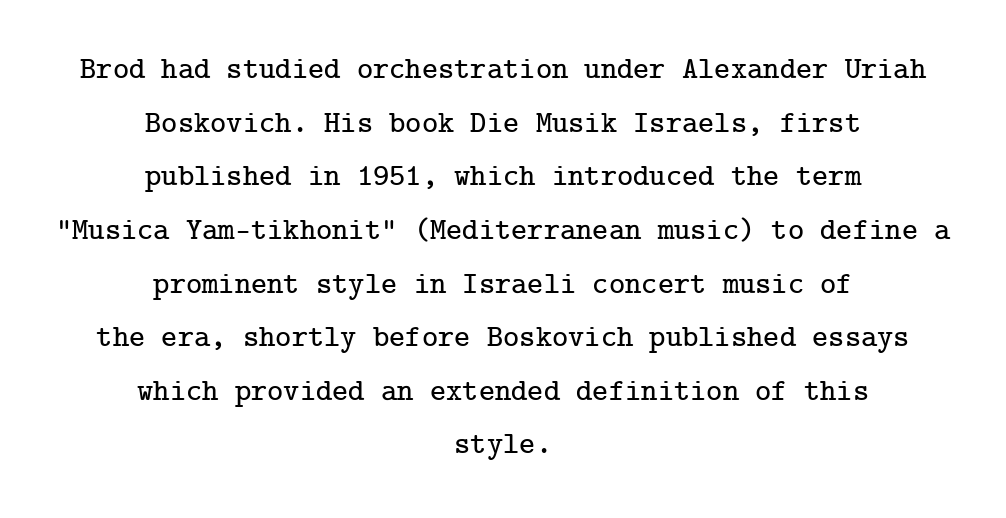
The image shows 31 px serif type, upright; set centered, line spacing 1.73x, normal letter spacing, not underlined; low stroke contrast and a medium x-height.
